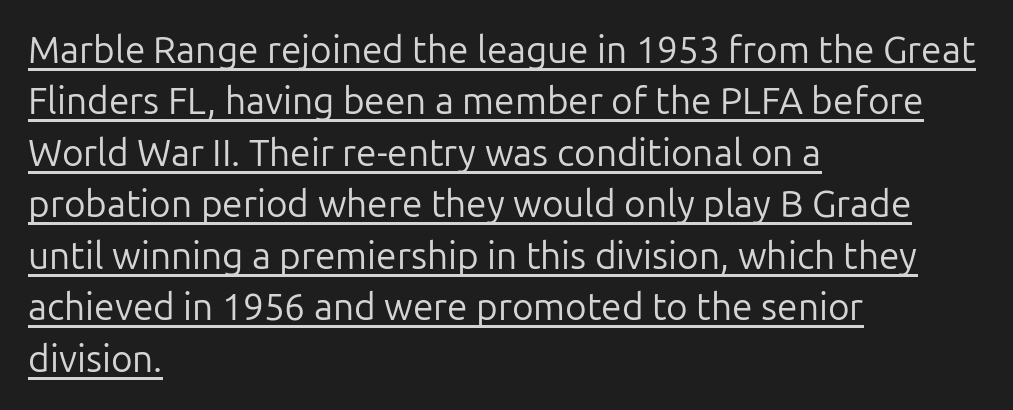
Q: Is the text bold? A: No.
Q: Is the text italic (slanted)? A: No, it is upright.
Q: Is the typeface a serif or a sans-serif typeface? A: Sans-serif.
Q: Is the text underlined? A: Yes.
Q: How is the paragraph aligned? A: Left-aligned.
Q: Is the spacing between letters normal or unusually wide? A: Normal.
Q: Is the spacing between lines tight, normal or loose? A: Normal.
Q: Width (condensed, normal, or wide)? A: Normal.
Q: Stroke contrast? A: Low.
Q: x-height? A: Medium.
Q: Monospaced? A: No.
